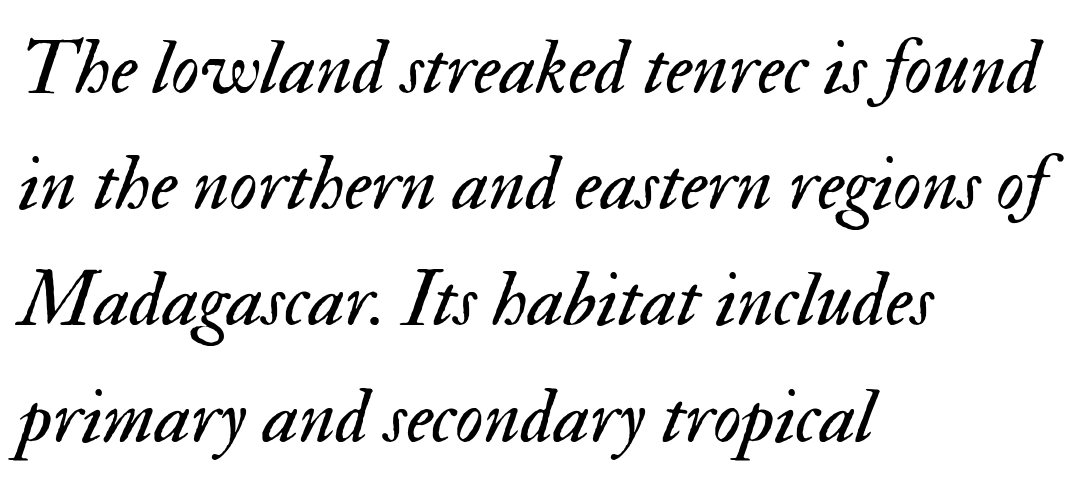
{"italic": "yes", "lean": "right", "slant_degrees": 17, "bold": "no", "weight": "regular", "width": "normal", "stroke_contrast": "medium", "x_height": "small", "monospaced": "no", "underline": "no", "align": "left", "line_spacing": "normal", "line_spacing_ratio": 1.49, "letter_spacing": "normal", "letter_spacing_em": 0.0, "glyph_px": 78}
